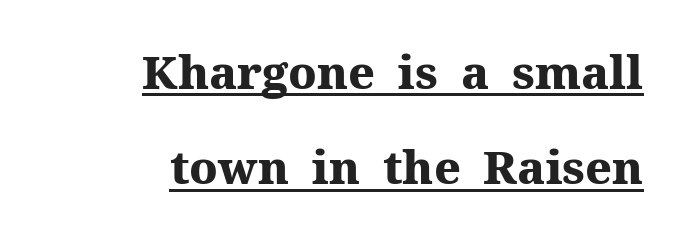
Q: Is the text bold? A: Yes.
Q: Is the text italic (slanted)? A: No, it is upright.
Q: Is the typeface a serif or a sans-serif typeface? A: Serif.
Q: Is the text underlined? A: Yes.
Q: How is the paragraph aligned? A: Right-aligned.
Q: Is the spacing between letters normal or unusually wide? A: Normal.
Q: Is the spacing between lines tight, normal or loose? A: Loose.
Q: Width (condensed, normal, or wide)? A: Normal.
Q: Stroke contrast? A: Medium.
Q: x-height? A: Medium.
Q: Monospaced? A: No.
